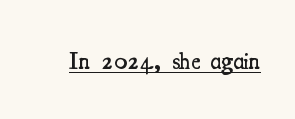
{"italic": "no", "bold": "semi", "underline": "yes", "letter_spacing": "normal", "letter_spacing_em": 0.0, "glyph_px": 24}
